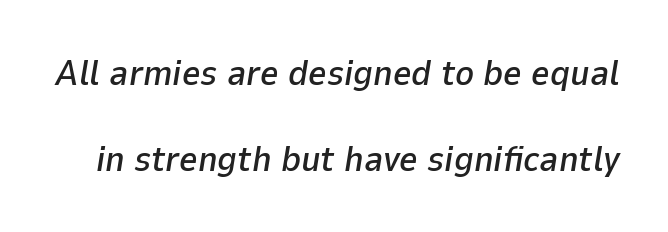
Looking at the ascenders, they clearly lean. This sample has the flowing, uneven cadence of proportional lettering. The baseline area is clear. Observe the ordinary spacing: letters are neighbours, not strangers.
